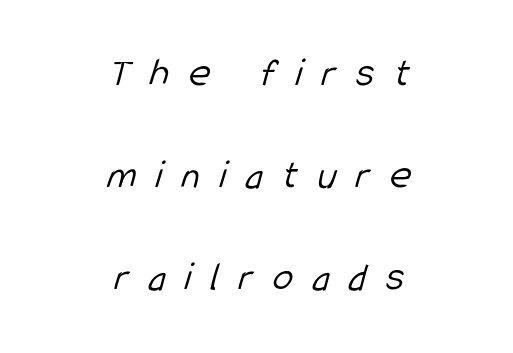
The image shows 41 px light, condensed sans-serif type; set centered, loose line spacing (2.49x), unusually wide letter spacing (+0.48 em), not underlined; low stroke contrast and a medium x-height.
